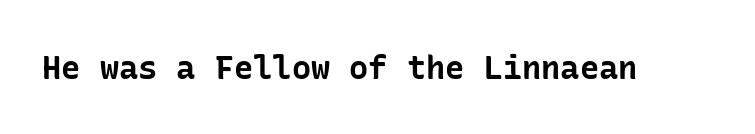
{"serif": "no", "italic": "no", "bold": "yes", "weight": "bold", "width": "normal", "stroke_contrast": "low", "x_height": "medium", "underline": "no", "letter_spacing": "normal", "letter_spacing_em": 0.0, "glyph_px": 32}
